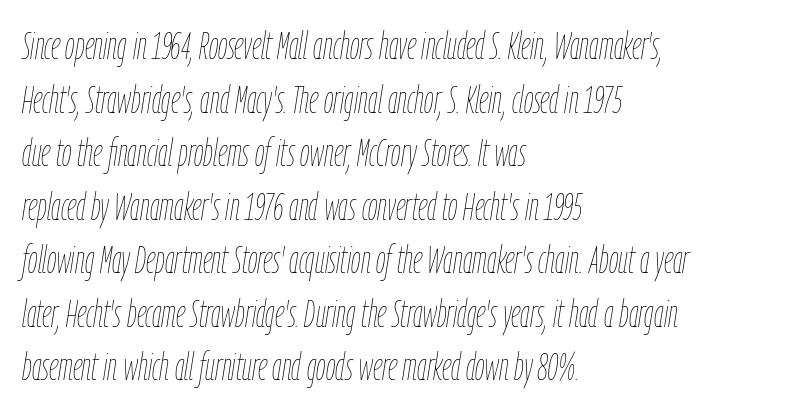
Q: Is the text bold? A: No.
Q: Is the text italic (slanted)? A: Yes, it leans right by about 9 degrees.
Q: Is the text underlined? A: No.
Q: How is the paragraph aligned? A: Left-aligned.
Q: Is the spacing between letters normal or unusually wide? A: Normal.
Q: Is the spacing between lines tight, normal or loose? A: Normal.
Q: Width (condensed, normal, or wide)? A: Condensed.
Q: Stroke contrast? A: Low.
Q: x-height? A: Medium.
Q: Monospaced? A: No.
